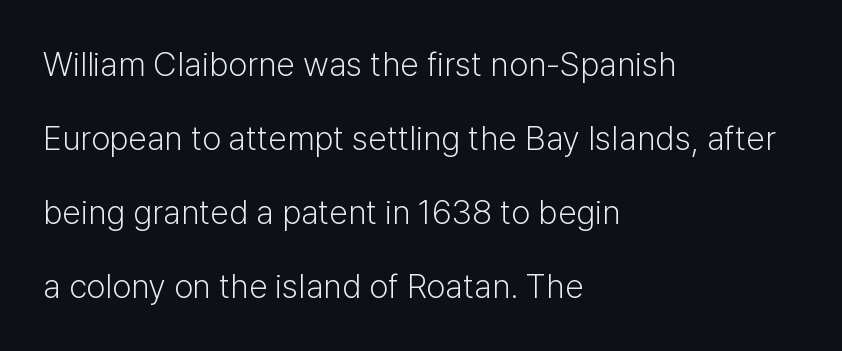
Q: Is the text bold? A: No.
Q: Is the text italic (slanted)? A: No, it is upright.
Q: Is the typeface a serif or a sans-serif typeface? A: Sans-serif.
Q: Is the text underlined? A: No.
Q: How is the paragraph aligned? A: Left-aligned.
Q: Is the spacing between letters normal or unusually wide? A: Normal.
Q: Is the spacing between lines tight, normal or loose? A: Loose.
Q: Width (condensed, normal, or wide)? A: Normal.
Q: Stroke contrast? A: Low.
Q: x-height? A: Medium.
Q: Monospaced? A: No.
